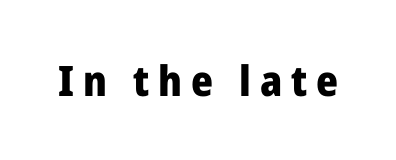
Compared with typical body copy, the letter spacing here is much looser. Descenders hang freely into open space. Stroke thickness is high; the sample reads as a true bold. The letters stand straight up with perfectly vertical stems.
